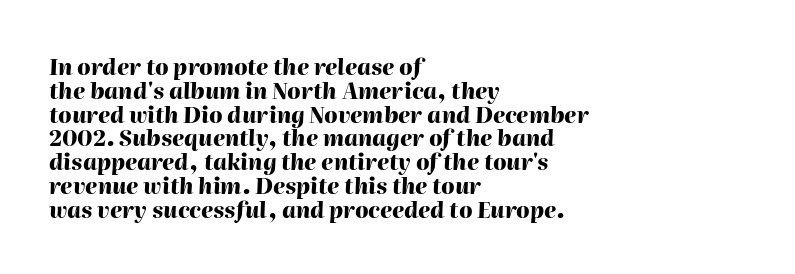
{"italic": "yes", "lean": "right", "slant_degrees": 2, "bold": "yes", "underline": "no", "align": "left", "line_spacing": "tight", "line_spacing_ratio": 1.08, "letter_spacing": "normal", "letter_spacing_em": 0.0, "glyph_px": 22}
